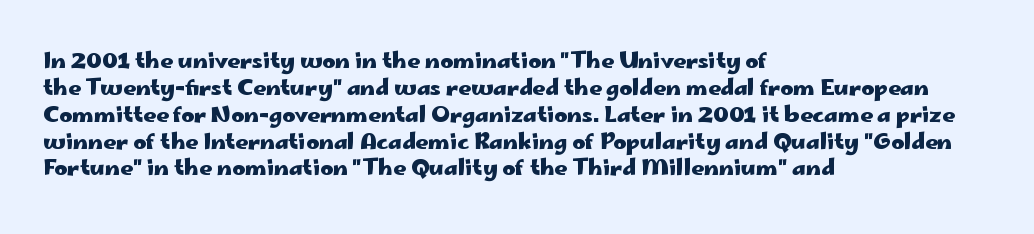
Q: Is the text bold? A: Yes.
Q: Is the text italic (slanted)? A: No, it is upright.
Q: Is the text underlined? A: No.
Q: How is the paragraph aligned? A: Left-aligned.
Q: Is the spacing between letters normal or unusually wide? A: Normal.
